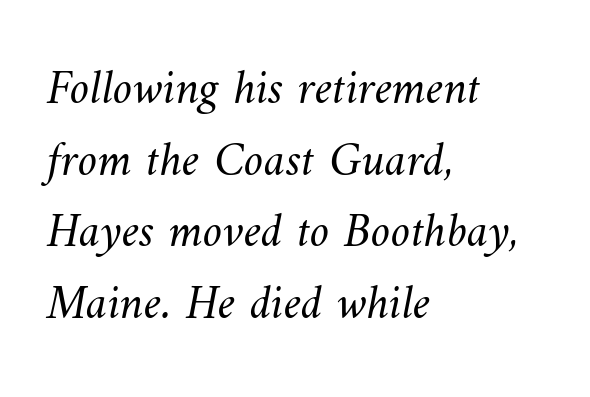
{"bold": "no", "weight": "light", "width": "normal", "stroke_contrast": "medium", "x_height": "small", "monospaced": "no", "underline": "no", "align": "left", "line_spacing": "normal", "line_spacing_ratio": 1.46, "letter_spacing": "normal", "letter_spacing_em": 0.0, "glyph_px": 49}
